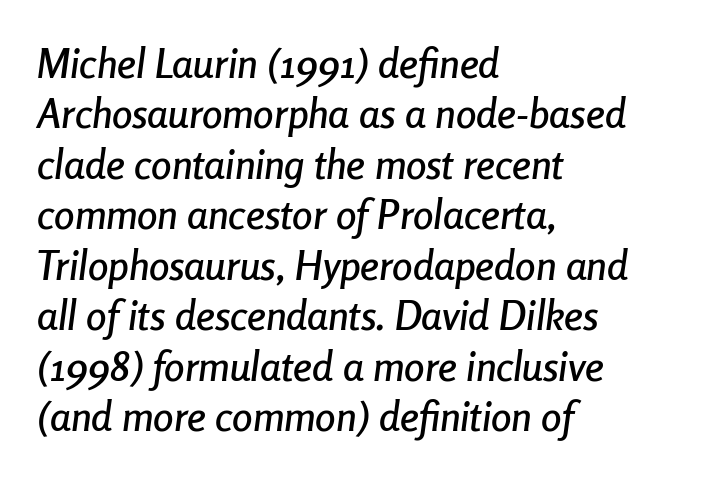
The image shows 41 px condensed type, italic (leaning right); set left-aligned, line spacing 1.23x, normal letter spacing, not underlined; low stroke contrast and a medium x-height.
